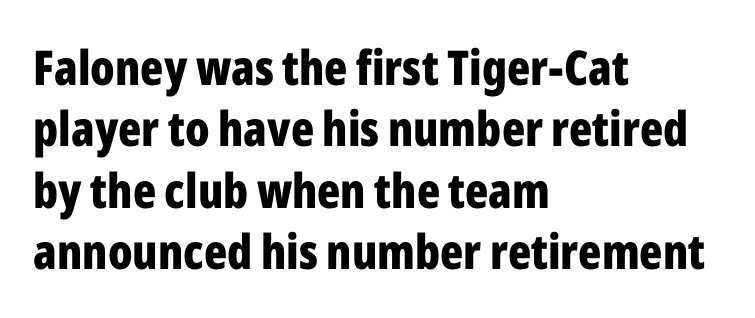
Q: Is the text bold? A: Yes.
Q: Is the text italic (slanted)? A: No, it is upright.
Q: Is the typeface a serif or a sans-serif typeface? A: Sans-serif.
Q: Is the text underlined? A: No.
Q: How is the paragraph aligned? A: Left-aligned.
Q: Is the spacing between letters normal or unusually wide? A: Normal.
Q: Is the spacing between lines tight, normal or loose? A: Normal.
Q: Width (condensed, normal, or wide)? A: Condensed.
Q: Stroke contrast? A: Low.
Q: x-height? A: Medium.
Q: Monospaced? A: No.
